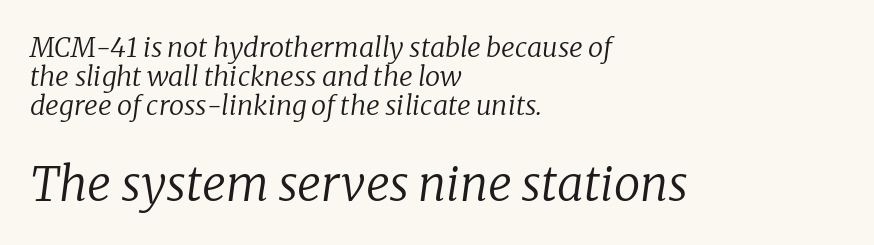
The image shows 47 px regular-weight serif type, italic (leaning right); set left-aligned, tight line spacing (1.07x), normal letter spacing, not underlined; the second (bottom) block is 1.74x larger; low stroke contrast and a medium x-height.
